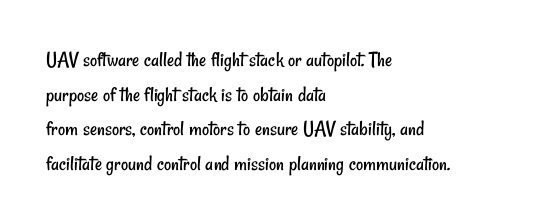
The image shows 22 px text type; set left-aligned, normal line spacing (1.57x), normal letter spacing, not underlined.
